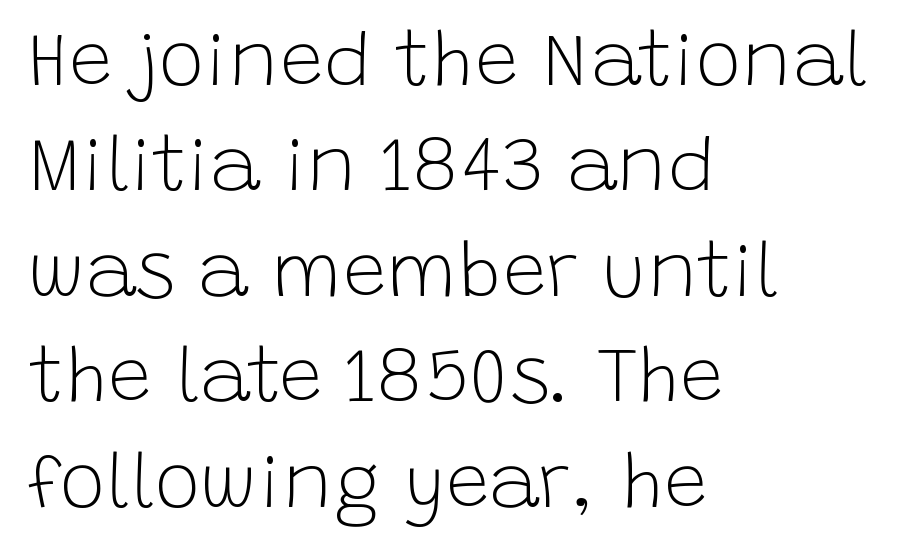
The image shows 77 px light sans-serif type, upright; set left-aligned, normal line spacing (1.37x), normal letter spacing, not underlined; low stroke contrast and a large x-height.
